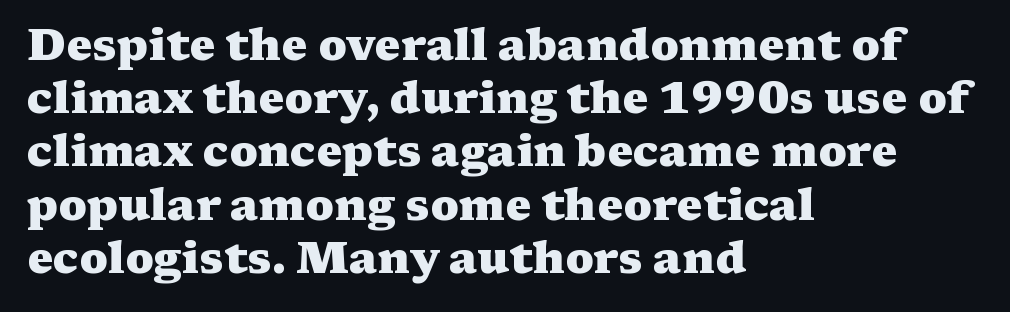
{"serif": "yes", "italic": "no", "bold": "yes", "weight": "heavy", "width": "wide", "stroke_contrast": "medium", "x_height": "medium", "monospaced": "no", "underline": "no", "align": "left", "line_spacing_ratio": 1.21, "letter_spacing": "normal", "letter_spacing_em": 0.0, "glyph_px": 44}
